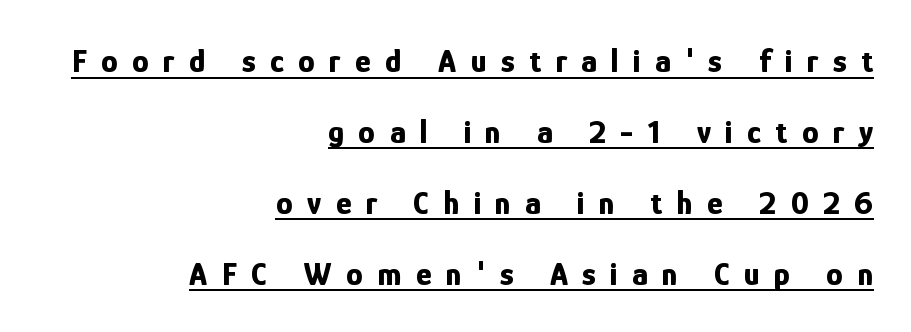
The image shows 33 px bold, condensed sans-serif type, upright; set right-aligned, loose line spacing (2.15x), unusually wide letter spacing (+0.44 em), underlined; low stroke contrast and a medium x-height.
